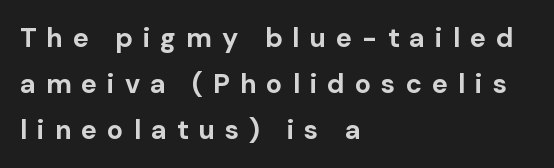
Q: Is the text bold? A: Yes.
Q: Is the text italic (slanted)? A: No, it is upright.
Q: Is the text underlined? A: No.
Q: How is the paragraph aligned? A: Left-aligned.
Q: Is the spacing between letters normal or unusually wide? A: Unusually wide.
Q: Is the spacing between lines tight, normal or loose? A: Normal.
